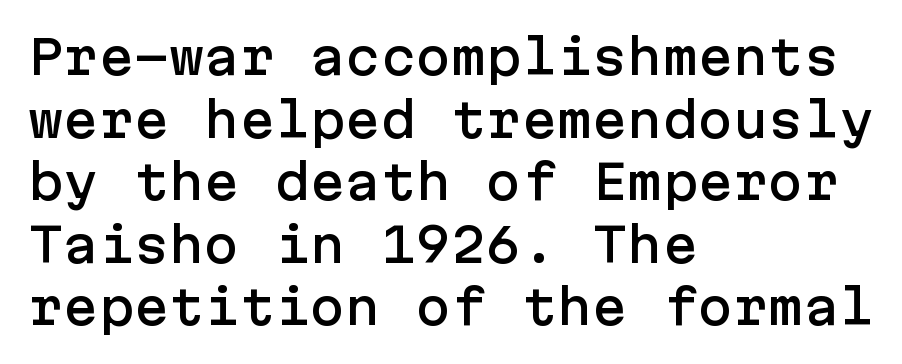
{"serif": "no", "italic": "no", "width": "normal", "stroke_contrast": "low", "x_height": "medium", "underline": "no", "align": "left", "line_spacing": "normal", "line_spacing_ratio": 1.33, "letter_spacing": "normal", "letter_spacing_em": 0.0, "glyph_px": 47}
